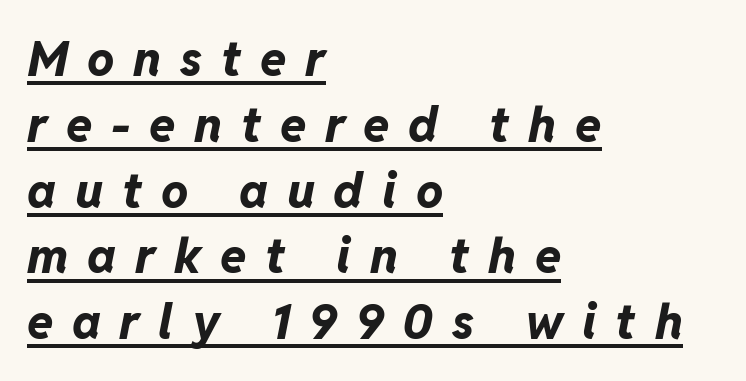
The rendering uses the underline text-decoration. These lines have a slow, spaced-out rhythm from letter to letter. This sample uses an oblique cut, with every glyph tilted off the vertical. A full-strength bold gives these letters their thick strokes. The leading is moderate, giving the passage an even texture.
